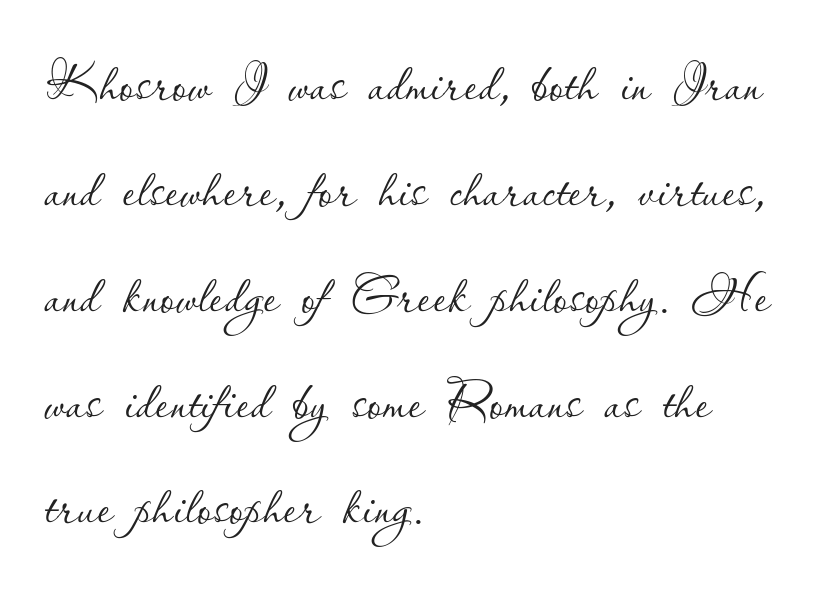
The image shows 72 px thin type; set left-aligned, normal line spacing (1.47x), normal letter spacing, not underlined; low stroke contrast and a small x-height.
